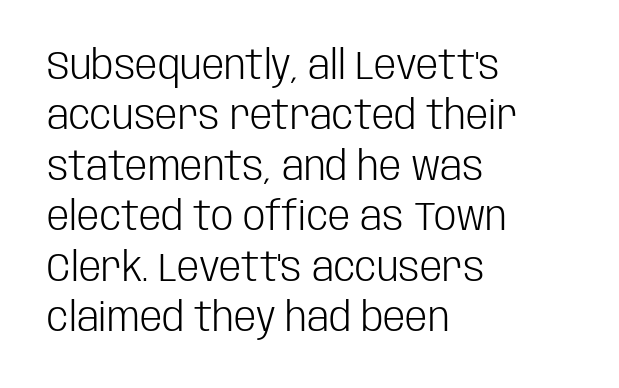
Nope, no serifs anywhere on these letters. Honestly, the row spacing looks completely unremarkable. Notice how the passage keeps a crisp vertical edge on the left only. This is the regular roman posture of the typeface. Words appear dense and cohesive because spacing is normal. The letters advance in unequal steps, a hallmark of proportional type.
